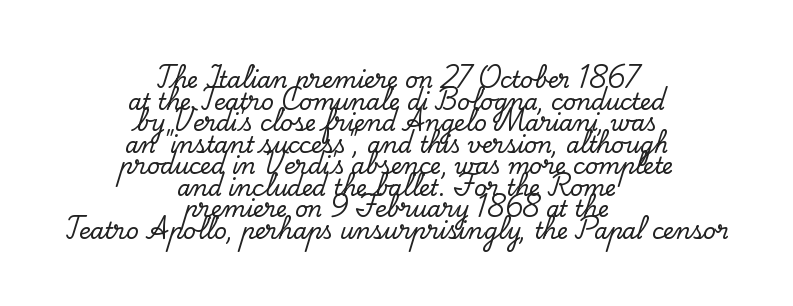
Q: Is the text italic (slanted)? A: Yes.
Q: Is the text underlined? A: No.
Q: How is the paragraph aligned? A: Centered.
Q: Is the spacing between letters normal or unusually wide? A: Normal.
Q: Is the spacing between lines tight, normal or loose? A: Tight.
